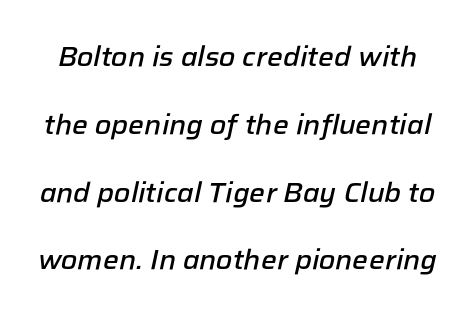
{"italic": "yes", "lean": "right", "slant_degrees": 12, "bold": "semi", "weight": "semibold", "width": "normal", "stroke_contrast": "low", "x_height": "medium", "monospaced": "no", "underline": "no", "line_spacing": "loose", "line_spacing_ratio": 2.42, "letter_spacing": "normal", "letter_spacing_em": 0.0, "glyph_px": 28}
